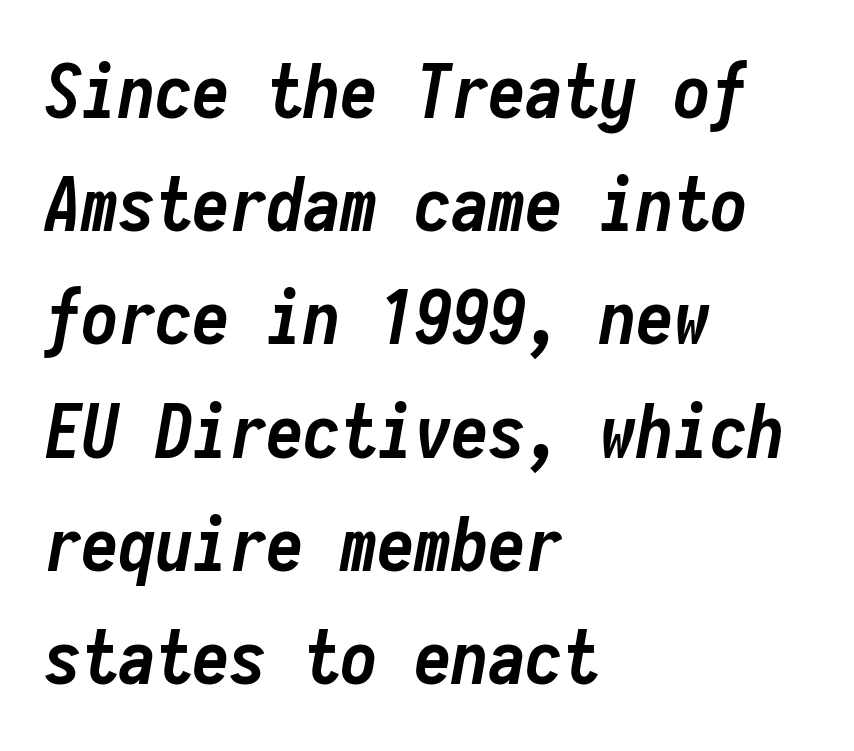
{"italic": "yes", "lean": "right", "slant_degrees": 10, "bold": "yes", "weight": "semibold", "width": "condensed", "stroke_contrast": "low", "x_height": "medium", "monospaced": "yes", "underline": "no", "align": "left", "line_spacing": "normal", "line_spacing_ratio": 1.53, "letter_spacing": "normal", "letter_spacing_em": 0.0, "glyph_px": 74}
